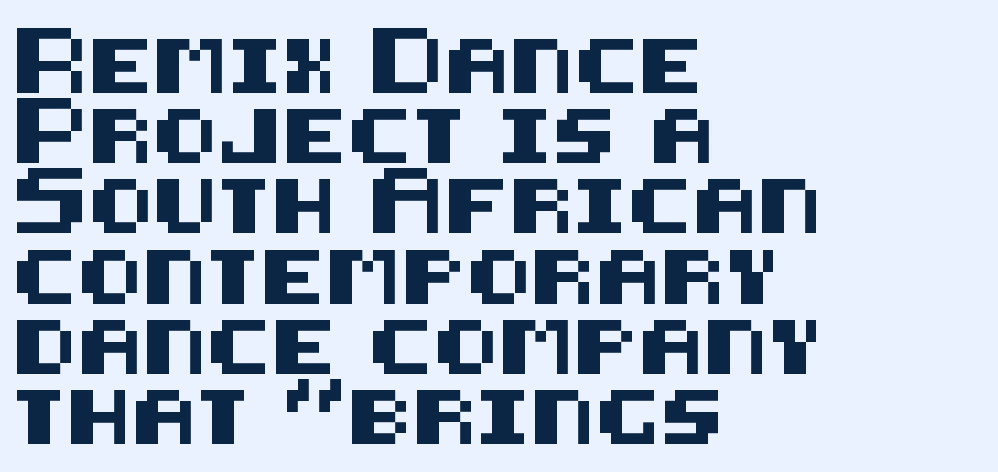
The image shows 54 px sans-serif type, upright; set left-aligned, normal line spacing (1.3x), normal letter spacing, not underlined; medium stroke contrast and a large x-height.
